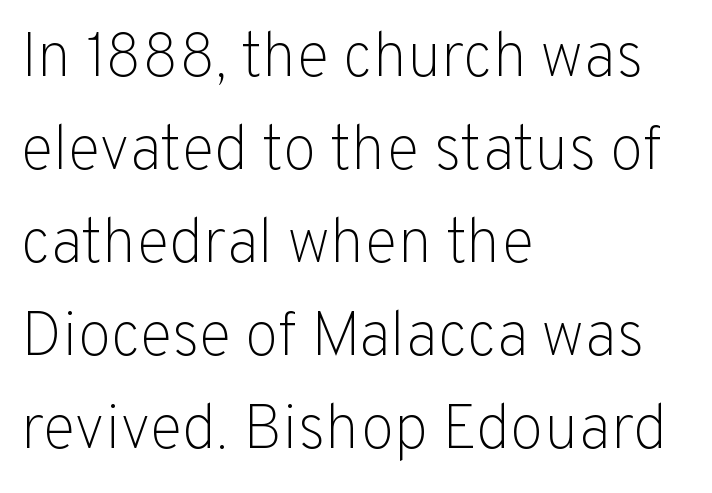
{"serif": "no", "italic": "no", "bold": "no", "weight": "light", "width": "normal", "stroke_contrast": "low", "x_height": "medium", "monospaced": "no", "underline": "no", "align": "left", "line_spacing": "normal", "line_spacing_ratio": 1.5, "letter_spacing": "normal", "letter_spacing_em": 0.0, "glyph_px": 62}
